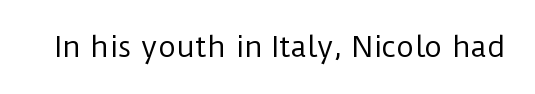
The specimen omits any rule beneath the text block's lines. Short note: letters normally spaced. Vertical strokes here are truly vertical. Note the varied advance widths — an 'i' is clearly narrower than an 'm'. The face used here is a sans, in the tradition of grotesques and geometrics.
